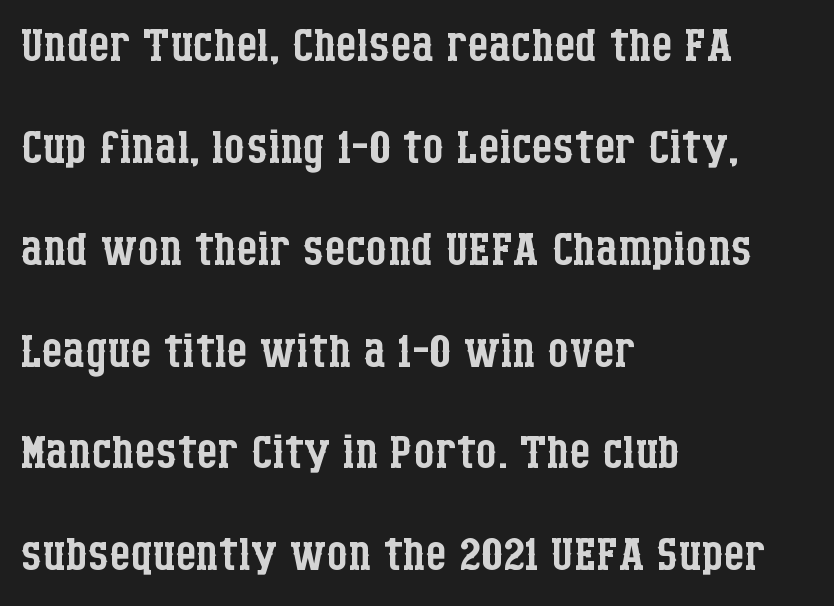
{"serif": "yes", "italic": "no", "bold": "no", "weight": "regular", "width": "condensed", "stroke_contrast": "low", "x_height": "large", "monospaced": "no", "underline": "no", "align": "left", "line_spacing": "normal", "line_spacing_ratio": 1.52, "letter_spacing": "normal", "letter_spacing_em": 0.0, "glyph_px": 67}
